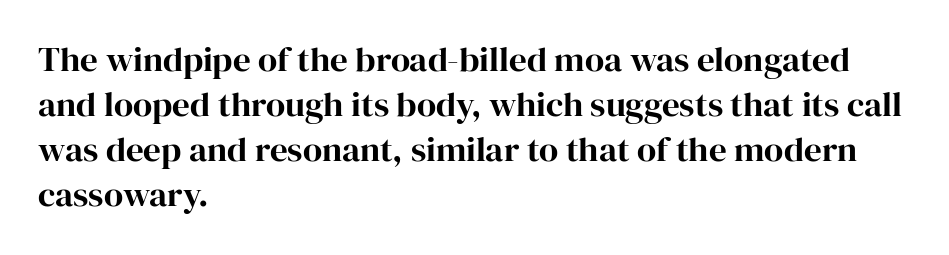
Q: Is the text italic (slanted)? A: No, it is upright.
Q: Is the typeface a serif or a sans-serif typeface? A: Serif.
Q: Is the text underlined? A: No.
Q: How is the paragraph aligned? A: Left-aligned.
Q: Is the spacing between letters normal or unusually wide? A: Normal.
Q: Is the spacing between lines tight, normal or loose? A: Normal.
Q: Width (condensed, normal, or wide)? A: Normal.
Q: Stroke contrast? A: High.
Q: x-height? A: Medium.
Q: Monospaced? A: No.
